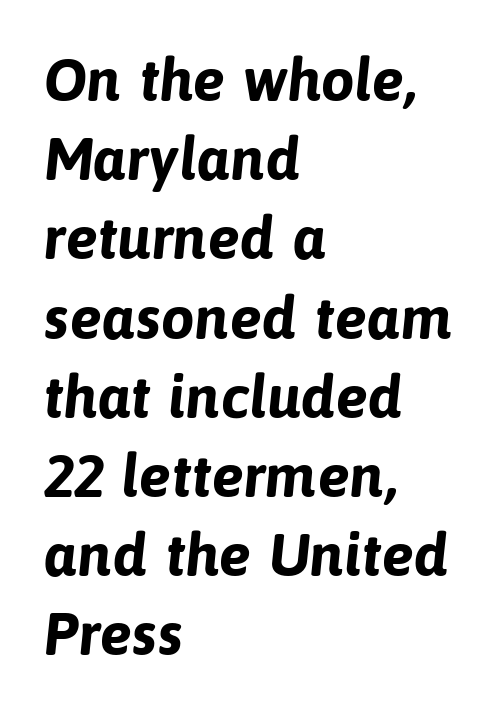
Q: Is the text bold? A: Yes.
Q: Is the typeface a serif or a sans-serif typeface? A: Sans-serif.
Q: Is the text underlined? A: No.
Q: How is the paragraph aligned? A: Left-aligned.
Q: Is the spacing between letters normal or unusually wide? A: Normal.
Q: Is the spacing between lines tight, normal or loose? A: Normal.
Q: Width (condensed, normal, or wide)? A: Normal.
Q: Stroke contrast? A: Low.
Q: x-height? A: Medium.
Q: Monospaced? A: No.
